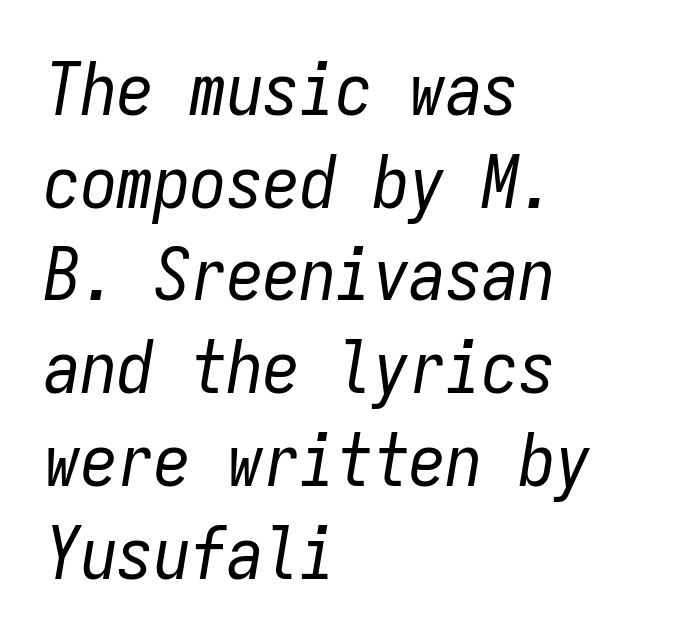
The image shows 73 px regular-weight, condensed type, italic (leaning right), monospaced; set left-aligned, normal line spacing (1.27x), normal letter spacing, not underlined; low stroke contrast and a medium x-height.
